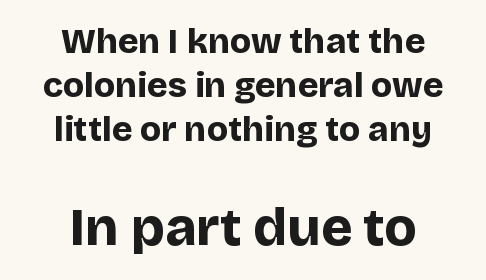
Does the type have serifs? No, each stem ends abruptly. Which margin do the lines hug? Neither — every line sits in the middle. Plain, unruled lines of type. Do the characters align in a grid? No, the font is proportional. A dark, heavy texture on the line: the type is bold.
